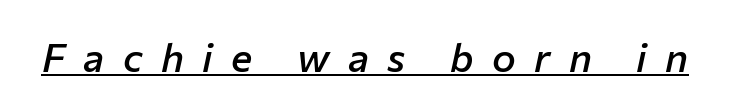
Quick note: underline on. Note the varied advance widths — an 'i' is clearly narrower than an 'm'. Between one letter and the next there's a generous, obvious gap. The text carries the slant typical of an italic or oblique font. Heft: intermediate — a semibold.
